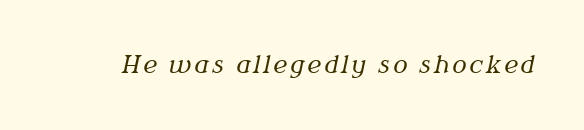
Q: Is the text bold? A: No.
Q: Is the text italic (slanted)? A: Yes, it leans right by about 12 degrees.
Q: Is the text underlined? A: No.
